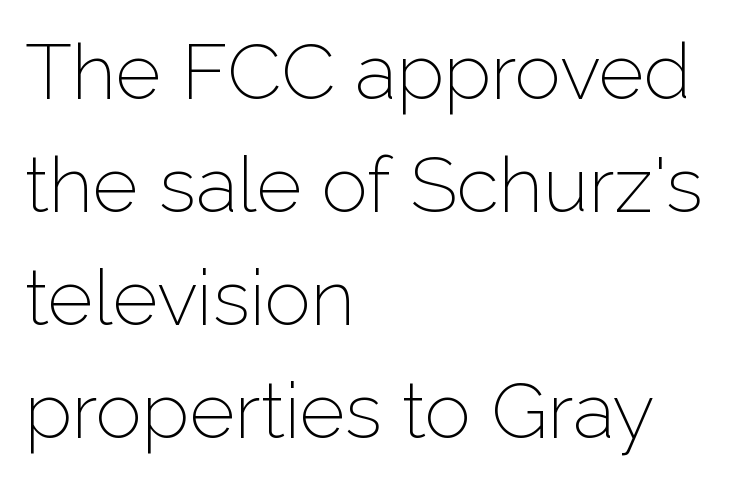
Q: Is the text bold? A: No.
Q: Is the text italic (slanted)? A: No, it is upright.
Q: Is the typeface a serif or a sans-serif typeface? A: Sans-serif.
Q: Is the text underlined? A: No.
Q: How is the paragraph aligned? A: Left-aligned.
Q: Is the spacing between letters normal or unusually wide? A: Normal.
Q: Is the spacing between lines tight, normal or loose? A: Normal.
Q: Width (condensed, normal, or wide)? A: Normal.
Q: Stroke contrast? A: Low.
Q: x-height? A: Medium.
Q: Monospaced? A: No.
